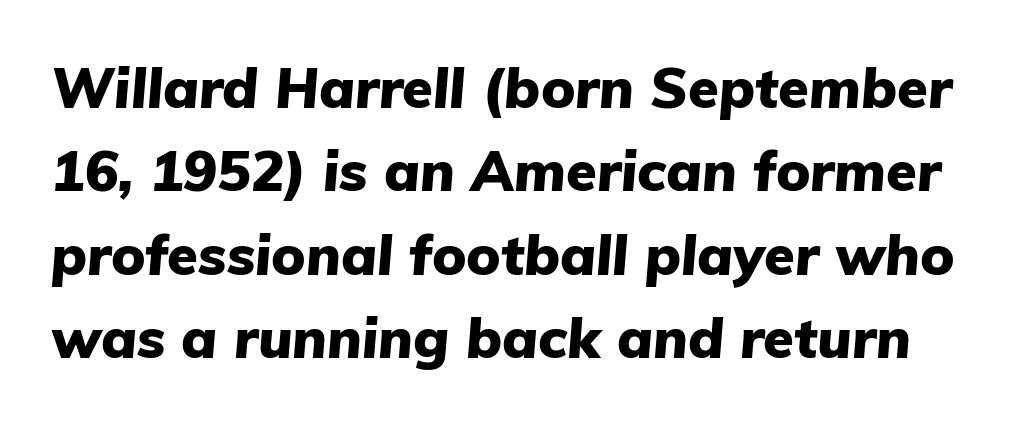
{"italic": "yes", "lean": "right", "slant_degrees": 5, "bold": "yes", "weight": "heavy", "width": "normal", "stroke_contrast": "low", "x_height": "medium", "monospaced": "no", "underline": "no", "line_spacing": "normal", "line_spacing_ratio": 1.49, "letter_spacing": "normal", "letter_spacing_em": 0.0, "glyph_px": 56}
